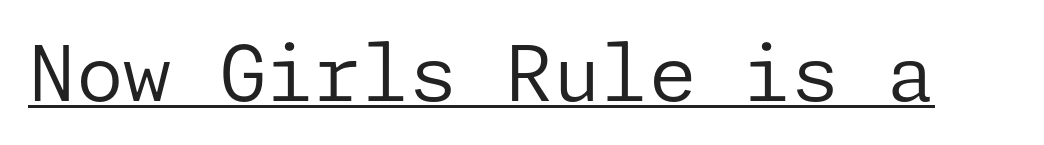
{"serif": "no", "italic": "no", "bold": "no", "weight": "regular", "width": "normal", "stroke_contrast": "low", "x_height": "medium", "underline": "yes", "letter_spacing": "normal", "letter_spacing_em": 0.0, "glyph_px": 77}
